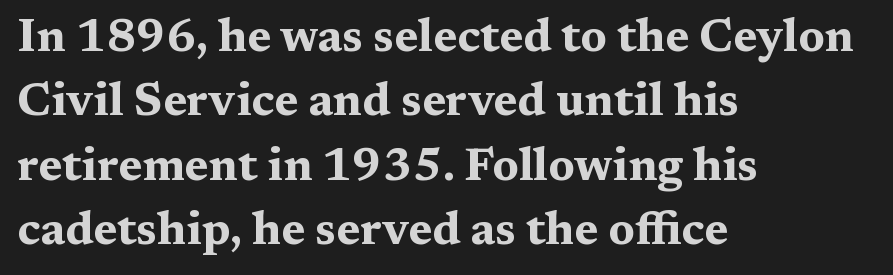
{"serif": "yes", "italic": "no", "bold": "yes", "weight": "bold", "width": "wide", "stroke_contrast": "medium", "x_height": "medium", "monospaced": "no", "underline": "no", "align": "left", "line_spacing": "normal", "line_spacing_ratio": 1.4, "letter_spacing": "normal", "letter_spacing_em": 0.0, "glyph_px": 46}
